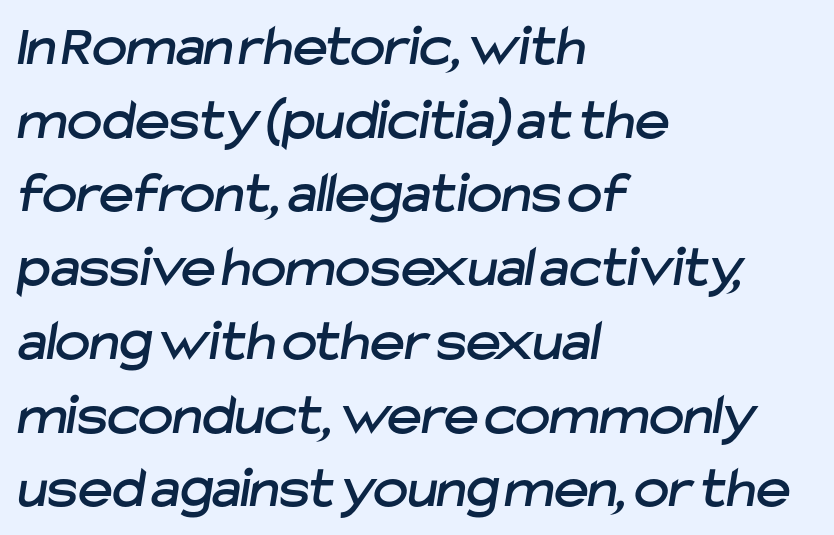
Q: Is the typeface a serif or a sans-serif typeface? A: Sans-serif.
Q: Is the text underlined? A: No.
Q: How is the paragraph aligned? A: Left-aligned.
Q: Is the spacing between letters normal or unusually wide? A: Normal.
Q: Is the spacing between lines tight, normal or loose? A: Normal.
Q: Width (condensed, normal, or wide)? A: Normal.
Q: Stroke contrast? A: Low.
Q: x-height? A: Medium.
Q: Monospaced? A: No.
